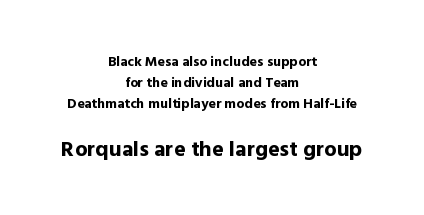
Here the glyphs are tracked normally, forming tight word shapes. A roman cut, with each character standing at attention. Size hierarchy here favors the trailing block over the leading one. Beneath every word, the page is bare. Horizontally, the lines are justified to the midpoint only. These lines carry a lot of weight — the face is fully bold.
